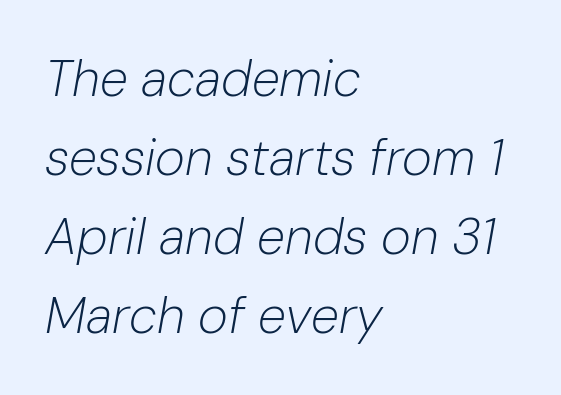
{"italic": "yes", "lean": "right", "slant_degrees": 10, "bold": "no", "weight": "light", "width": "normal", "stroke_contrast": "low", "x_height": "medium", "monospaced": "no", "underline": "no", "align": "left", "line_spacing": "normal", "line_spacing_ratio": 1.55, "letter_spacing": "normal", "letter_spacing_em": 0.0, "glyph_px": 51}
